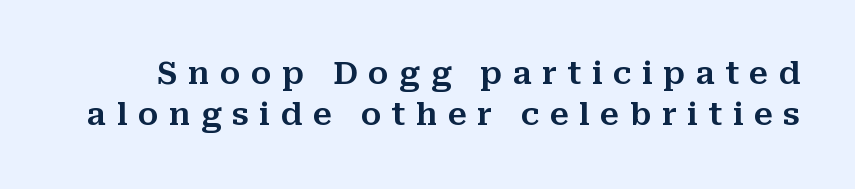
Q: Is the text italic (slanted)? A: No, it is upright.
Q: Is the typeface a serif or a sans-serif typeface? A: Serif.
Q: Is the text underlined? A: No.
Q: Is the spacing between letters normal or unusually wide? A: Unusually wide.
Q: Is the spacing between lines tight, normal or loose? A: Normal.
Q: Width (condensed, normal, or wide)? A: Normal.
Q: Stroke contrast? A: Medium.
Q: x-height? A: Medium.
Q: Monospaced? A: No.
